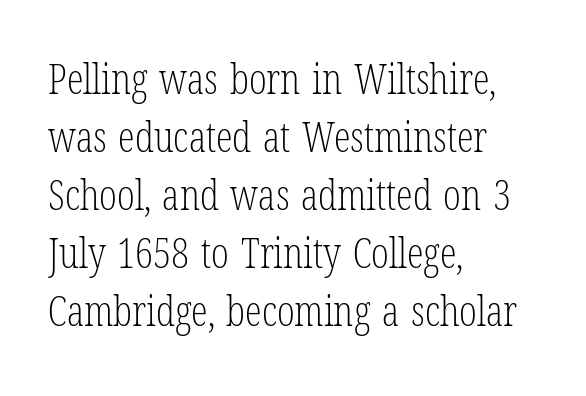
{"serif": "yes", "italic": "no", "bold": "no", "weight": "light", "width": "condensed", "stroke_contrast": "low", "x_height": "medium", "monospaced": "no", "underline": "no", "align": "left", "line_spacing": "normal", "line_spacing_ratio": 1.38, "letter_spacing": "normal", "letter_spacing_em": 0.0, "glyph_px": 42}
